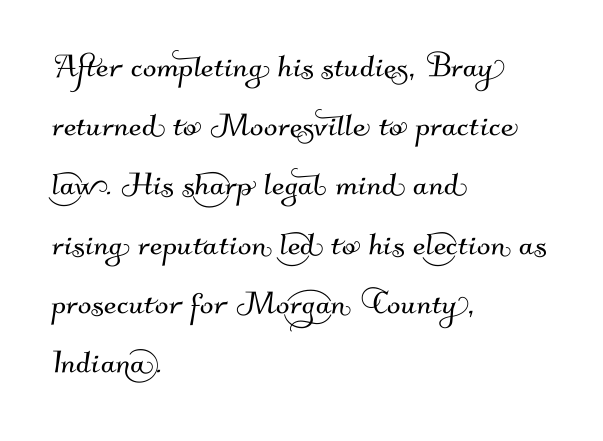
{"serif": "no", "width": "normal", "stroke_contrast": "medium", "x_height": "small", "monospaced": "no", "underline": "no", "align": "left", "line_spacing": "normal", "line_spacing_ratio": 1.48, "letter_spacing": "normal", "letter_spacing_em": 0.0, "glyph_px": 40}
